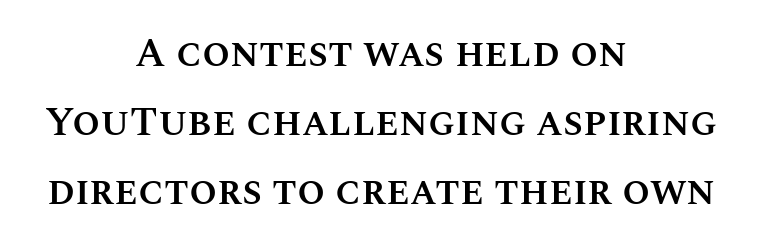
Each glyph is drawn with semibold strokes, heavier than normal yet not fully bold. Spacing verdict: proportional, widths tailored to each character. The letters sit at their default tracking, neither squeezed nor spread. You can tell it's not italic because the verticals are truly vertical.
